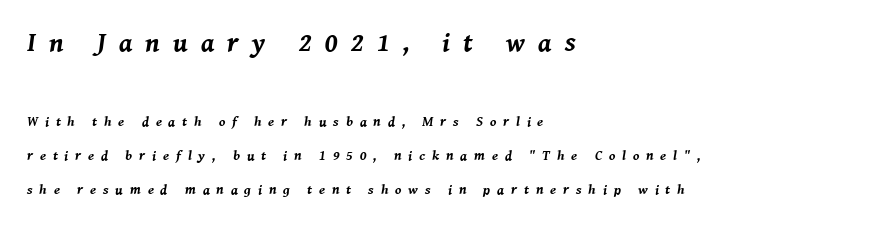
Reading down the block, your eye returns to a fixed left position each line. Reading down the column, the eye jumps a long way to each next line. The more generous point size was reserved for the upper chunk. The line texture is sparse and dotted thanks to wide tracking.
